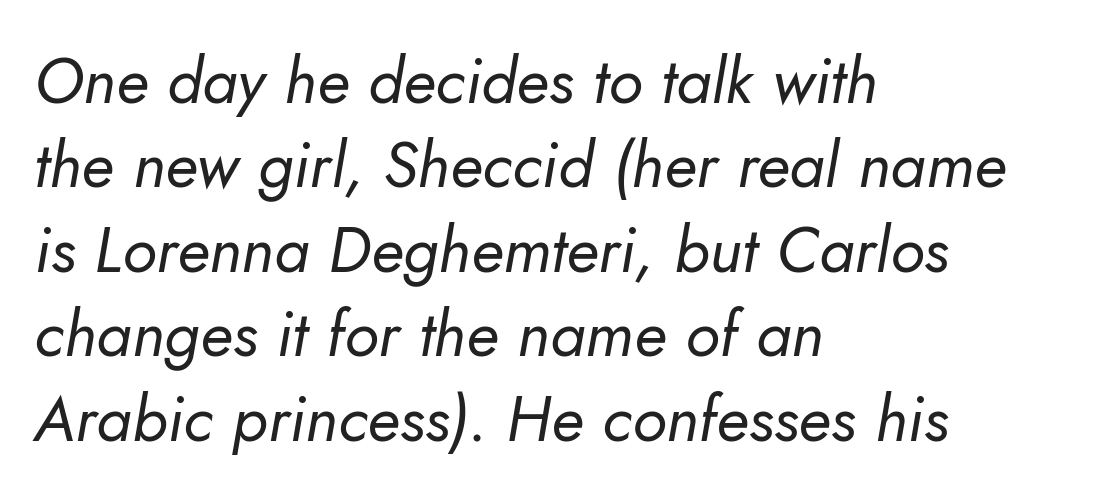
{"italic": "yes", "lean": "right", "slant_degrees": 10, "bold": "no", "weight": "regular", "width": "normal", "stroke_contrast": "low", "x_height": "small", "monospaced": "no", "underline": "no", "align": "left", "line_spacing": "normal", "line_spacing_ratio": 1.32, "letter_spacing": "normal", "letter_spacing_em": 0.0, "glyph_px": 64}
